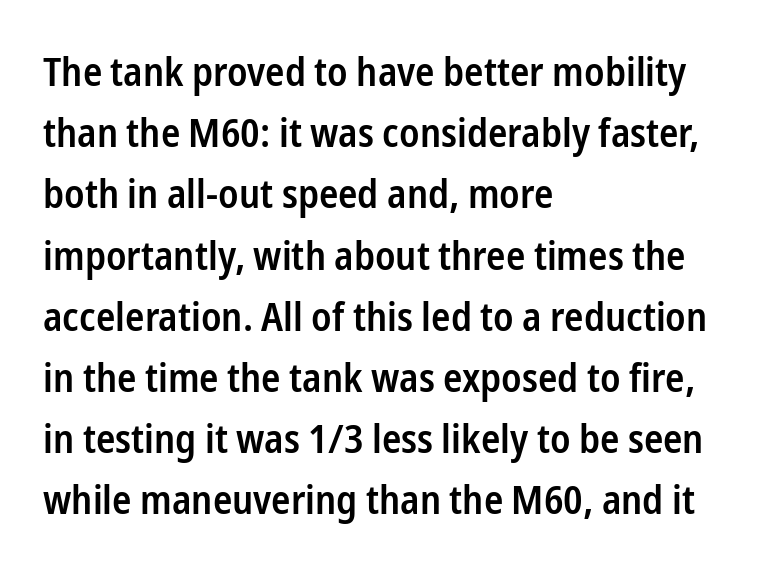
The image shows 40 px semibold, condensed sans-serif type, upright; set left-aligned, normal line spacing (1.53x), normal letter spacing, not underlined; low stroke contrast and a medium x-height.
